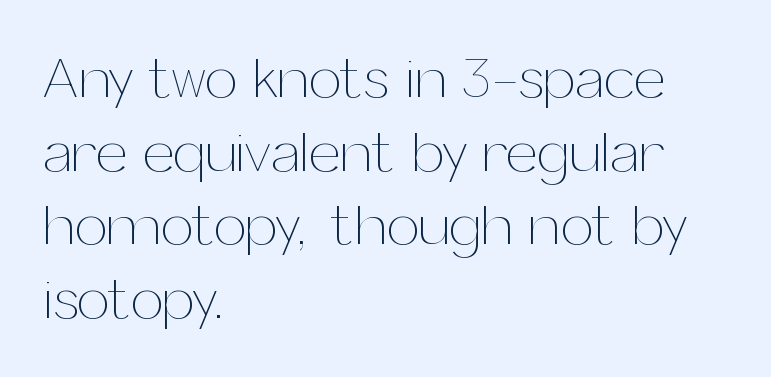
Q: Is the text bold? A: No.
Q: Is the text italic (slanted)? A: No, it is upright.
Q: Is the text underlined? A: No.
Q: How is the paragraph aligned? A: Left-aligned.
Q: Is the spacing between letters normal or unusually wide? A: Normal.
Q: Is the spacing between lines tight, normal or loose? A: Normal.
Q: Width (condensed, normal, or wide)? A: Normal.
Q: Stroke contrast? A: Medium.
Q: x-height? A: Medium.
Q: Monospaced? A: No.
